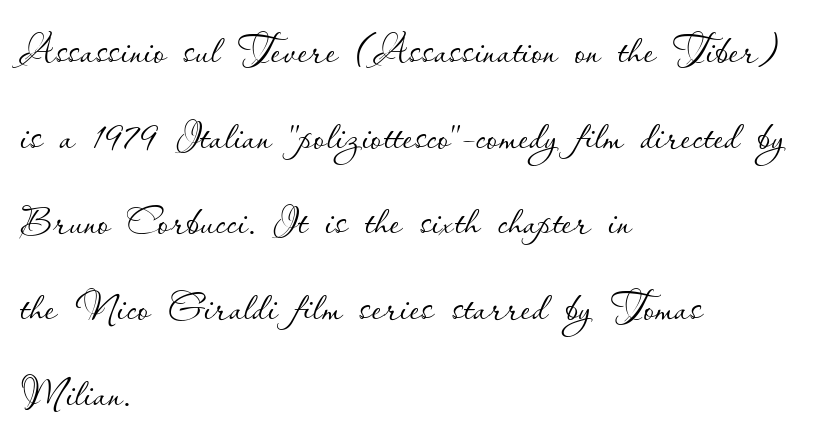
The image shows 56 px thin type; set left-aligned, normal line spacing (1.53x), normal letter spacing, not underlined; low stroke contrast and a small x-height.
